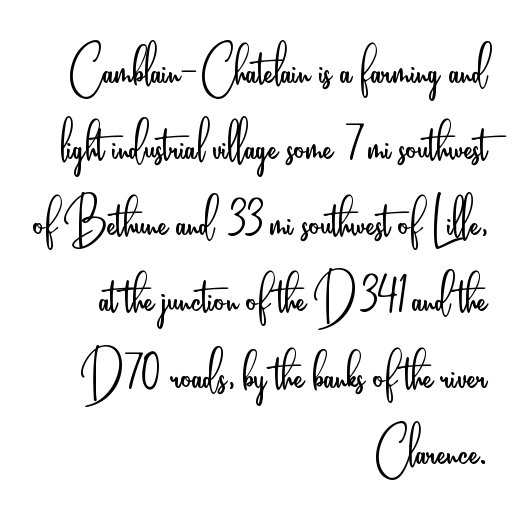
Heaviness? Minimal to ordinary, like unemphasized prose. Unmarked baselines from the first word to the last. The paragraph has a hard right edge and a soft left edge.
